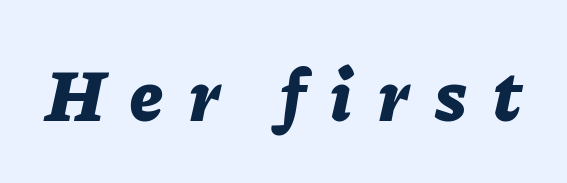
{"italic": "yes", "lean": "right", "slant_degrees": 11, "bold": "yes", "weight": "bold", "width": "normal", "stroke_contrast": "low", "x_height": "medium", "monospaced": "no", "underline": "no", "letter_spacing": "wide", "letter_spacing_em": 0.36, "glyph_px": 73}
